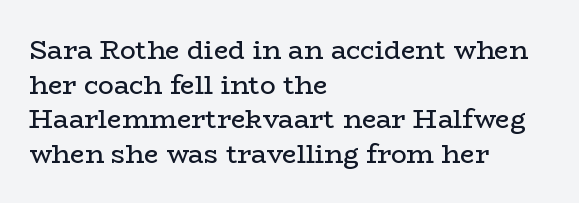
{"italic": "no", "bold": "no", "underline": "no", "align": "left", "line_spacing": "normal", "line_spacing_ratio": 1.33, "letter_spacing": "normal", "letter_spacing_em": 0.0, "glyph_px": 26}
